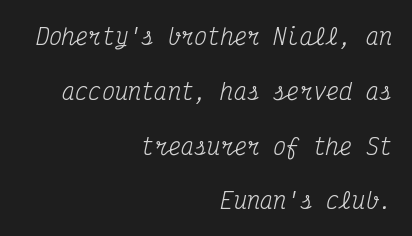
Characters are canted at an angle relative to the baseline's perpendicular. The designer dialed line spacing up above the default. Short note: letters normally spaced. Stems here are at most as thick as an everyday book face. The space beneath each line is pristine and unruled. Compared with a flush-left layout, this one pins lines to the opposite, right side.
